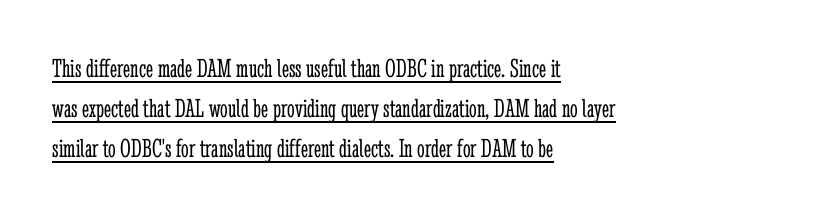
Q: Is the text bold? A: No.
Q: Is the text italic (slanted)? A: No, it is upright.
Q: Is the text underlined? A: Yes.
Q: How is the paragraph aligned? A: Left-aligned.
Q: Is the spacing between letters normal or unusually wide? A: Normal.
Q: Is the spacing between lines tight, normal or loose? A: Normal.
